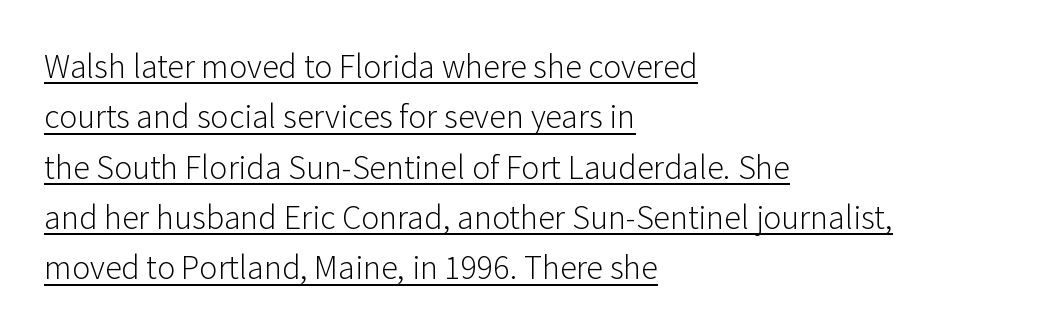
Q: Is the text bold? A: No.
Q: Is the text italic (slanted)? A: No, it is upright.
Q: Is the typeface a serif or a sans-serif typeface? A: Sans-serif.
Q: Is the text underlined? A: Yes.
Q: How is the paragraph aligned? A: Left-aligned.
Q: Is the spacing between letters normal or unusually wide? A: Normal.
Q: Is the spacing between lines tight, normal or loose? A: Normal.
Q: Width (condensed, normal, or wide)? A: Normal.
Q: Stroke contrast? A: Low.
Q: x-height? A: Medium.
Q: Monospaced? A: No.
